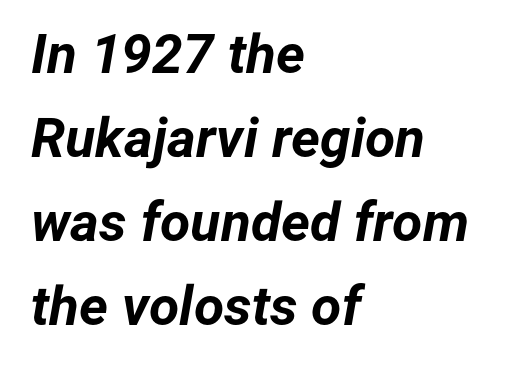
Q: Is the text bold? A: Yes.
Q: Is the text italic (slanted)? A: Yes, it leans right by about 12 degrees.
Q: Is the text underlined? A: No.
Q: How is the paragraph aligned? A: Left-aligned.
Q: Is the spacing between letters normal or unusually wide? A: Normal.
Q: Is the spacing between lines tight, normal or loose? A: Normal.
Q: Width (condensed, normal, or wide)? A: Normal.
Q: Stroke contrast? A: Low.
Q: x-height? A: Medium.
Q: Monospaced? A: No.
